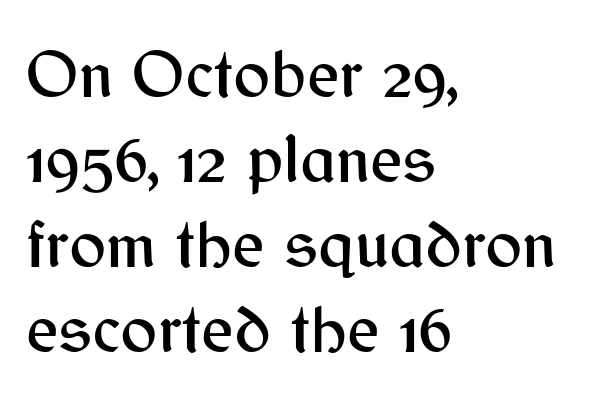
{"serif": "no", "italic": "no", "width": "normal", "stroke_contrast": "medium", "x_height": "medium", "monospaced": "no", "underline": "no", "align": "left", "line_spacing_ratio": 1.23, "letter_spacing": "normal", "letter_spacing_em": 0.0, "glyph_px": 69}
